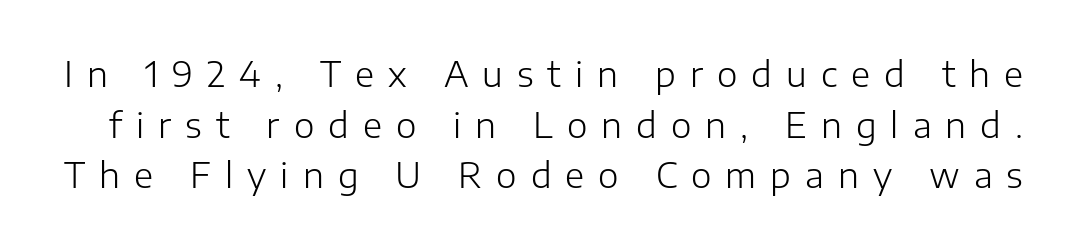
Q: Is the text bold? A: No.
Q: Is the text italic (slanted)? A: No, it is upright.
Q: Is the typeface a serif or a sans-serif typeface? A: Sans-serif.
Q: Is the text underlined? A: No.
Q: Is the spacing between letters normal or unusually wide? A: Unusually wide.
Q: Is the spacing between lines tight, normal or loose? A: Normal.
Q: Width (condensed, normal, or wide)? A: Normal.
Q: Stroke contrast? A: Low.
Q: x-height? A: Medium.
Q: Monospaced? A: No.
